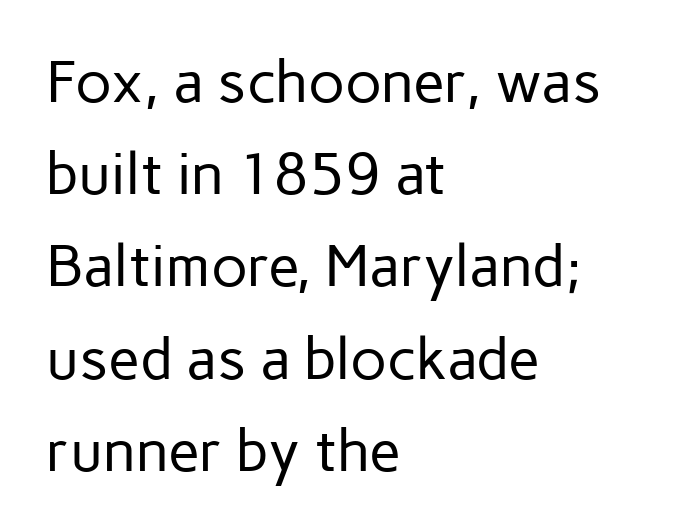
{"serif": "no", "italic": "no", "bold": "no", "weight": "regular", "width": "normal", "stroke_contrast": "low", "x_height": "medium", "monospaced": "no", "underline": "no", "align": "left", "line_spacing": "normal", "line_spacing_ratio": 1.59, "letter_spacing": "normal", "letter_spacing_em": 0.0, "glyph_px": 58}
